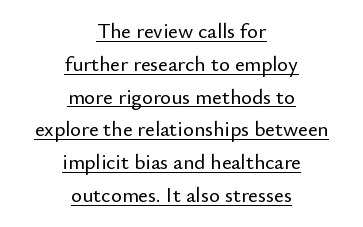
Does the lettering tilt? It doesn't — this is upright. This is underlined copy, the kind a proofreader might mark for attention. The passage shown has conventional tracking throughout. Which margin do the lines hug? Neither — every line sits in the middle. This sample keeps an unexceptional amount of space between lines.
